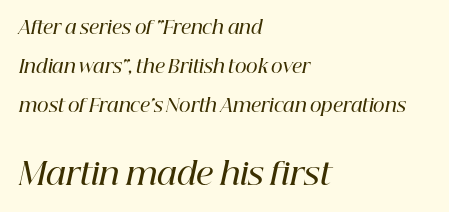
{"serif": "yes", "italic": "yes", "lean": "right", "slant_degrees": 12, "bold": "semi", "weight": "semibold", "width": "normal", "stroke_contrast": "high", "x_height": "medium", "monospaced": "no", "underline": "no", "align": "left", "line_spacing": "loose", "line_spacing_ratio": 2.16, "letter_spacing": "normal", "letter_spacing_em": 0.0, "larger_block": "second", "size_ratio": 1.72, "glyph_px": 31}
